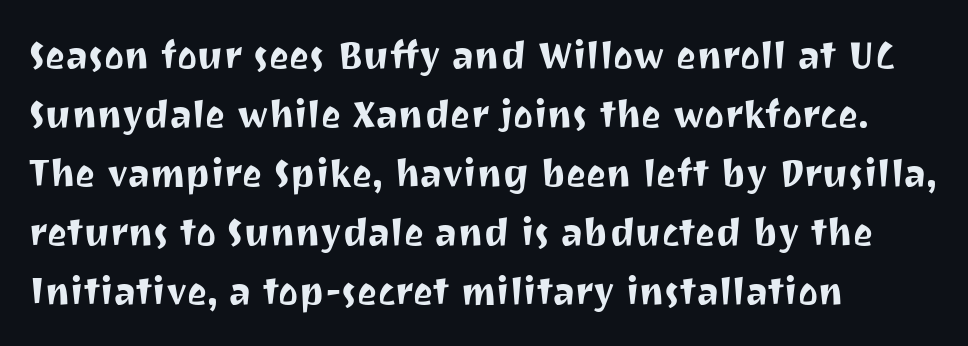
The image shows 38 px sans-serif type, upright; set left-aligned, normal line spacing (1.55x), normal letter spacing, not underlined; medium stroke contrast and a medium x-height.
